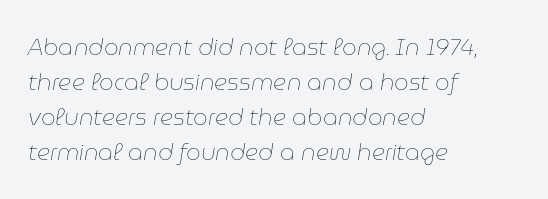
Q: Is the text bold? A: No.
Q: Is the text italic (slanted)? A: Yes, it leans right by about 9 degrees.
Q: Is the text underlined? A: No.
Q: How is the paragraph aligned? A: Left-aligned.
Q: Is the spacing between letters normal or unusually wide? A: Normal.
Q: Is the spacing between lines tight, normal or loose? A: Normal.
